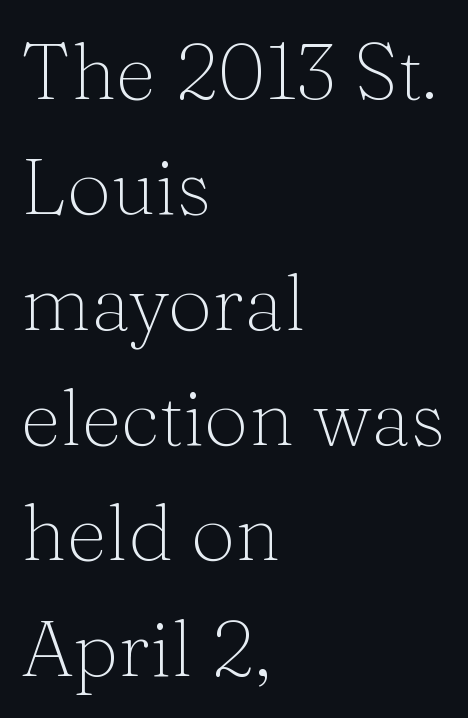
{"serif": "yes", "italic": "no", "bold": "no", "weight": "thin", "width": "normal", "stroke_contrast": "medium", "x_height": "medium", "monospaced": "no", "underline": "no", "align": "left", "line_spacing": "normal", "line_spacing_ratio": 1.46, "letter_spacing": "normal", "letter_spacing_em": 0.0, "glyph_px": 79}
